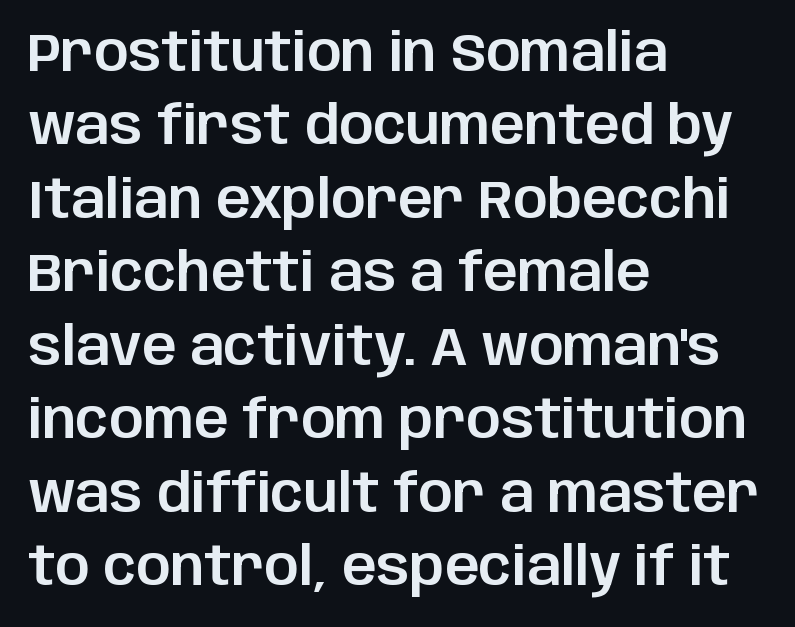
No italicization has been applied; the sample stays upright. Inter-character spacing is left at the font's built-in metrics. Does the type have serifs? No, each stem ends abruptly. Summary of vertical rhythm: regular, with standard interline spacing. Looks like regular typesetting: each glyph gets only the width it needs. Check the space under the baseline: it is left empty.
